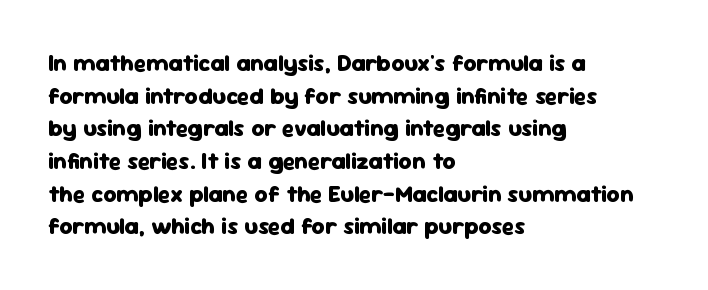
The image shows 23 px bold type, upright; set left-aligned, normal line spacing (1.42x), normal letter spacing, not underlined.
